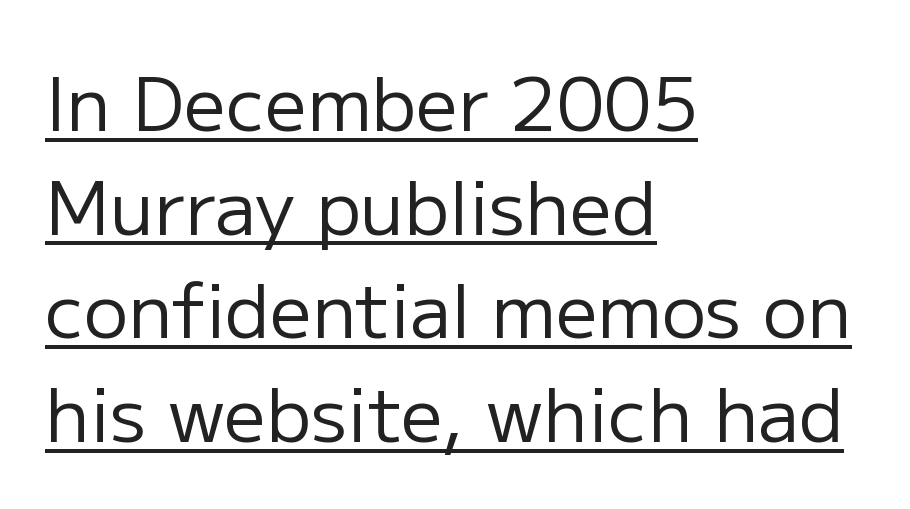
{"serif": "no", "italic": "no", "bold": "no", "weight": "regular", "width": "normal", "stroke_contrast": "low", "x_height": "medium", "monospaced": "no", "underline": "yes", "align": "left", "line_spacing": "normal", "line_spacing_ratio": 1.4, "letter_spacing": "normal", "letter_spacing_em": 0.0, "glyph_px": 74}
